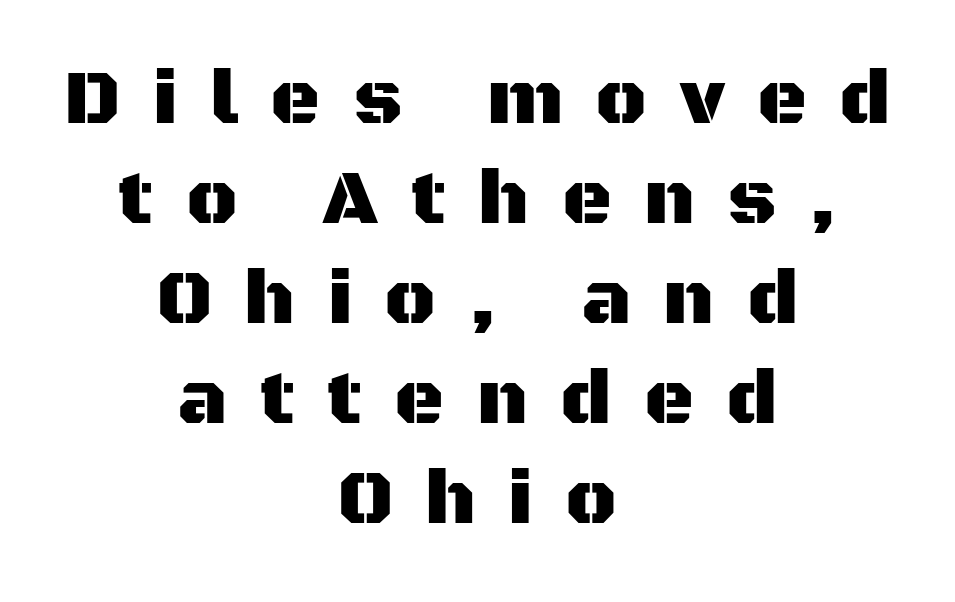
{"serif": "no", "italic": "no", "width": "normal", "stroke_contrast": "medium", "x_height": "large", "monospaced": "no", "underline": "no", "align": "center", "line_spacing": "normal", "line_spacing_ratio": 1.3, "letter_spacing": "wide", "letter_spacing_em": 0.42, "glyph_px": 77}
